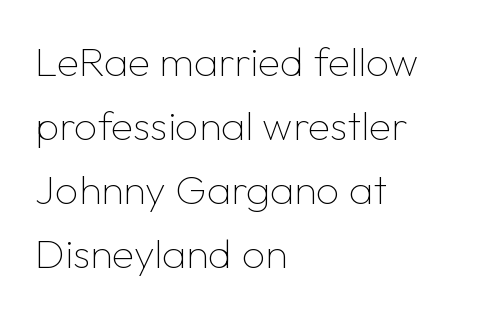
The image shows 41 px thin sans-serif type, upright; set left-aligned, normal line spacing (1.56x), normal letter spacing, not underlined; low stroke contrast and a medium x-height.
